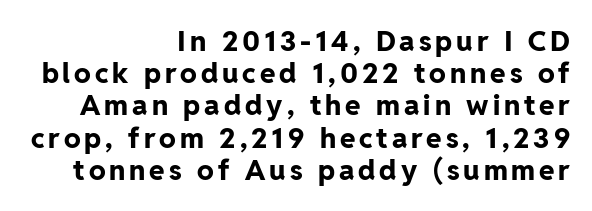
The image shows 28 px bold sans-serif type, upright; set right-aligned, tight line spacing (1.15x), not underlined; low stroke contrast and a medium x-height.
